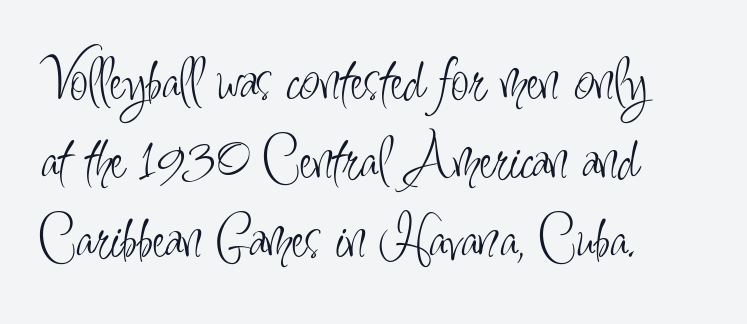
Q: Is the text bold? A: No.
Q: Is the typeface a serif or a sans-serif typeface? A: Sans-serif.
Q: Is the text underlined? A: No.
Q: How is the paragraph aligned? A: Left-aligned.
Q: Is the spacing between letters normal or unusually wide? A: Normal.
Q: Width (condensed, normal, or wide)? A: Condensed.
Q: Stroke contrast? A: Low.
Q: x-height? A: Small.
Q: Monospaced? A: No.
